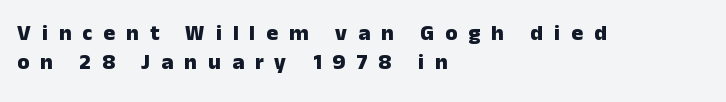
Q: Is the text bold? A: Yes.
Q: Is the text italic (slanted)? A: No, it is upright.
Q: Is the text underlined? A: No.
Q: How is the paragraph aligned? A: Left-aligned.
Q: Is the spacing between letters normal or unusually wide? A: Unusually wide.
Q: Is the spacing between lines tight, normal or loose? A: Normal.
